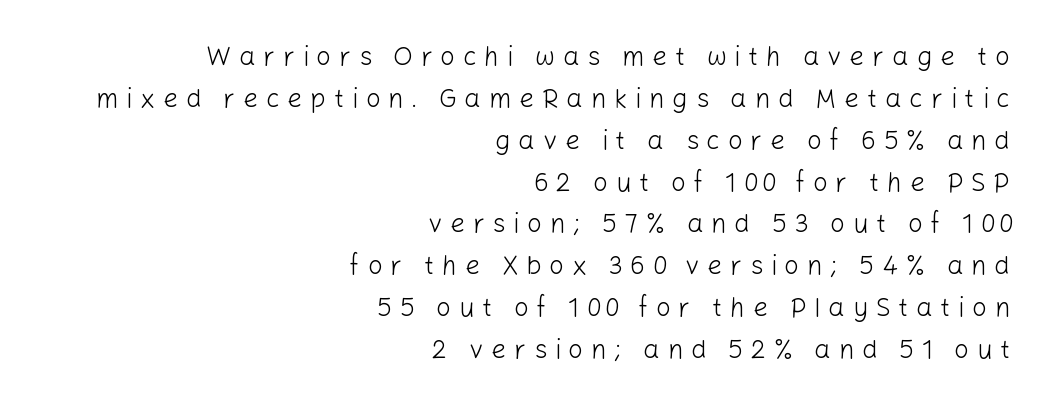
Each line ends at the same right margin while the left side varies. Counters stay open thanks to moderate or lighter strokes. What stands out about the letter spacing? Its width — letters are far apart. Rows of type keep a routine distance in the vertical direction. Tall strokes in this sample are plumb rather than angled. The zone under the glyphs is completely vacant.
